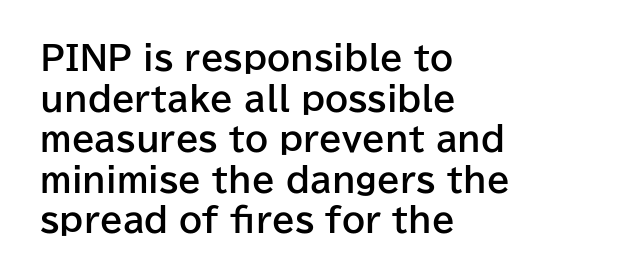
The strokes are fattened all the way to bold. Check where the strokes stop: nothing finishes them off — pure sans. The specimen reads as upright at a glance. Beneath every word, the page is bare. This rendering leaves character spacing at its baseline value.
